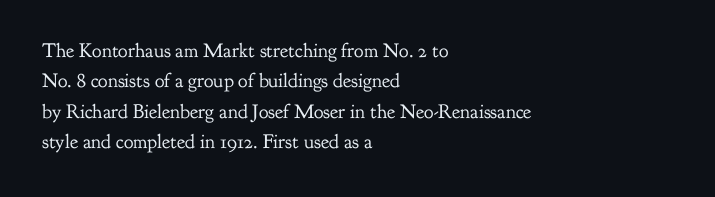
The image shows 20 px text type, upright; set left-aligned, normal line spacing (1.52x), normal letter spacing, not underlined.
